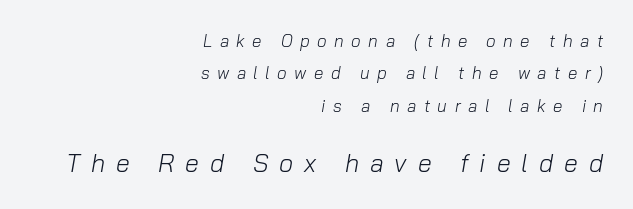
The image shows 25 px text type, italic (leaning right); set right-aligned, loose line spacing (1.9x), unusually wide letter spacing (+0.44 em), not underlined; the second (bottom) block is 1.47x larger.
